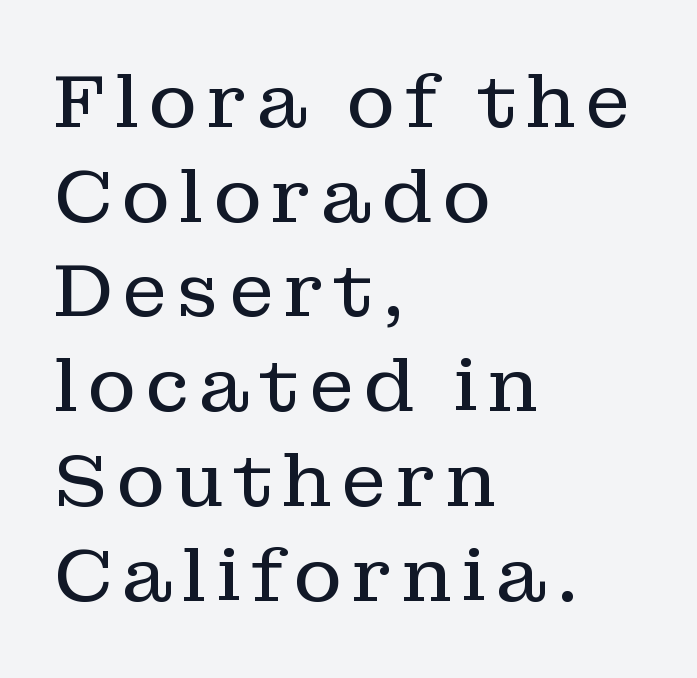
The image shows 74 px regular-weight serif type, upright; set left-aligned, normal line spacing (1.28x), not underlined; low stroke contrast and a medium x-height.
